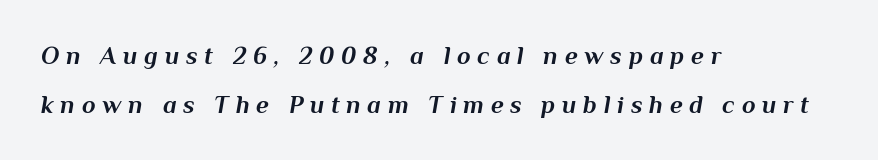
The image shows 25 px bold type, italic (leaning right); set left-aligned, loose line spacing (1.95x), unusually wide letter spacing (+0.27 em), not underlined.
